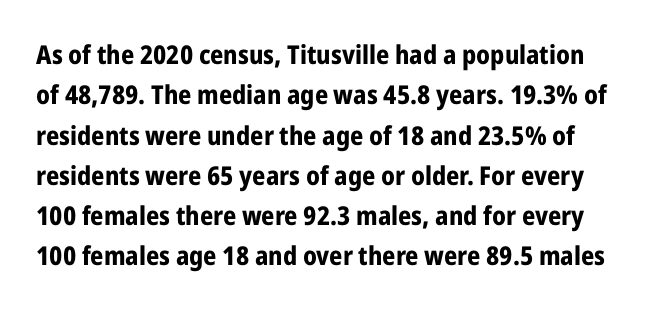
Glyph-to-glyph distance matches everyday printed text. Ordinary non-slanted type is in use. Pretty heavy lettering here — definitely bold. This block has exactly the height ordinary leading produces. Clear beneath every line of the passage.
